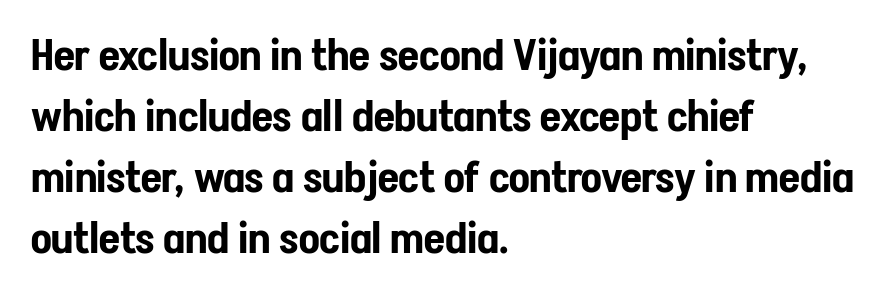
The image shows 43 px condensed sans-serif type, upright; set left-aligned, normal line spacing (1.42x), normal letter spacing, not underlined; low stroke contrast and a medium x-height.
